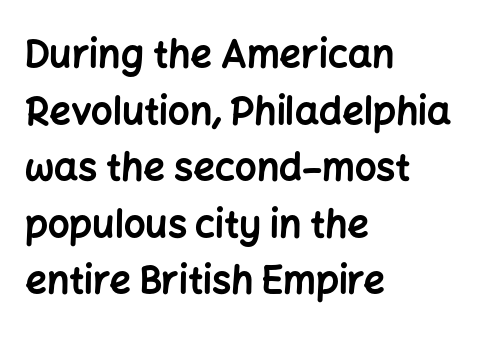
The image shows 38 px bold sans-serif type, upright; set left-aligned, normal line spacing (1.49x), normal letter spacing, not underlined; low stroke contrast and a medium x-height.
